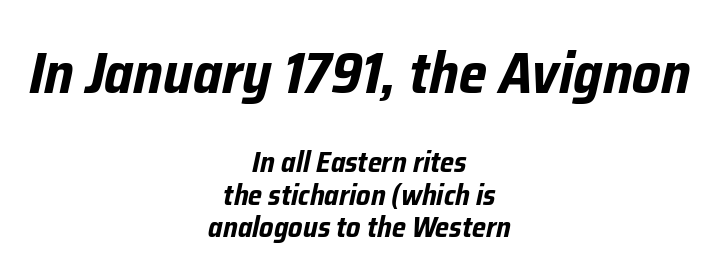
Q: Is the text bold? A: Yes.
Q: Is the text italic (slanted)? A: Yes, it leans right by about 12 degrees.
Q: Is the text underlined? A: No.
Q: How is the paragraph aligned? A: Centered.
Q: Is the spacing between letters normal or unusually wide? A: Normal.
Q: Is the spacing between lines tight, normal or loose? A: Tight.
Q: Which block of text is set in a larger size, the first (top) or the second (bottom)? A: The first (top) one.
Q: Width (condensed, normal, or wide)? A: Condensed.
Q: Stroke contrast? A: Low.
Q: x-height? A: Medium.
Q: Monospaced? A: No.
